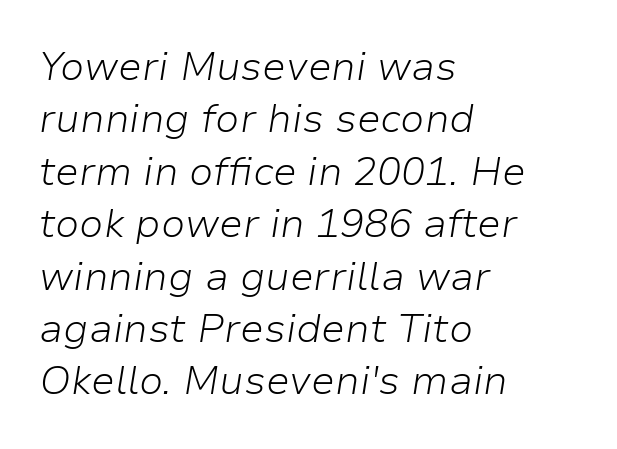
The image shows 40 px light type, italic (leaning right); set left-aligned, normal line spacing (1.31x), normal letter spacing, not underlined; low stroke contrast and a medium x-height.
